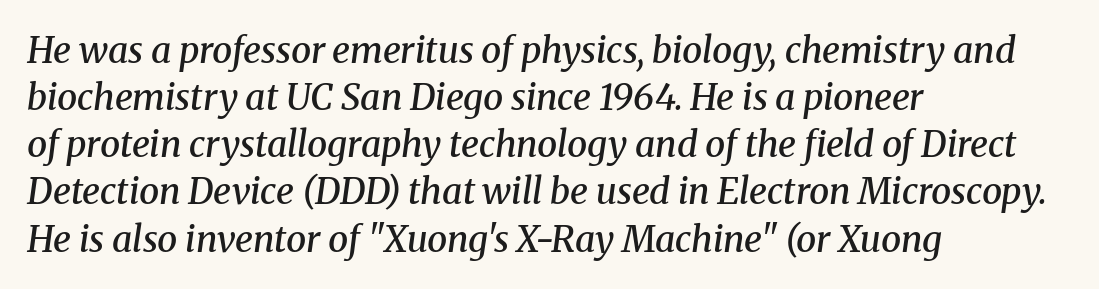
Q: Is the text bold? A: Semi-bold.
Q: Is the text italic (slanted)? A: Yes, it leans right by about 8 degrees.
Q: Is the typeface a serif or a sans-serif typeface? A: Serif.
Q: Is the text underlined? A: No.
Q: How is the paragraph aligned? A: Left-aligned.
Q: Is the spacing between letters normal or unusually wide? A: Normal.
Q: Is the spacing between lines tight, normal or loose? A: Normal.
Q: Width (condensed, normal, or wide)? A: Normal.
Q: Stroke contrast? A: Medium.
Q: x-height? A: Medium.
Q: Monospaced? A: No.
